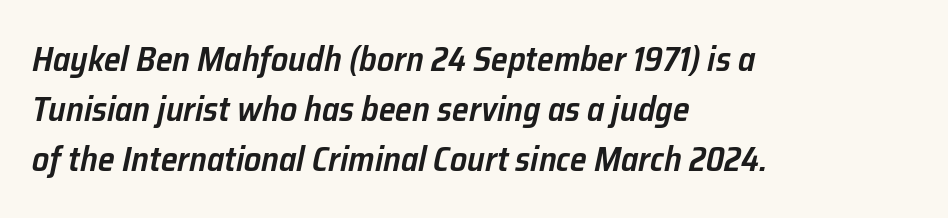
{"italic": "yes", "lean": "right", "slant_degrees": 12, "bold": "semi", "weight": "semibold", "width": "normal", "stroke_contrast": "low", "x_height": "medium", "monospaced": "no", "underline": "no", "align": "left", "line_spacing": "normal", "line_spacing_ratio": 1.47, "letter_spacing": "normal", "letter_spacing_em": 0.0, "glyph_px": 34}
